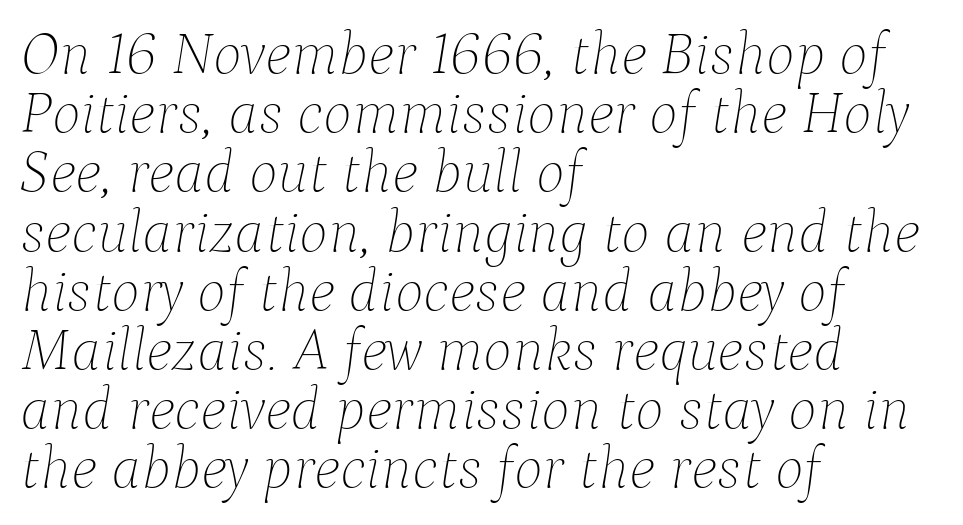
The passage shown is not underscored anywhere. The block of text is dense from top to bottom, with scant space between rows. Summary of weight: not heavy and not bold. The setting favours the left margin, as ordinary paragraphs usually do.
